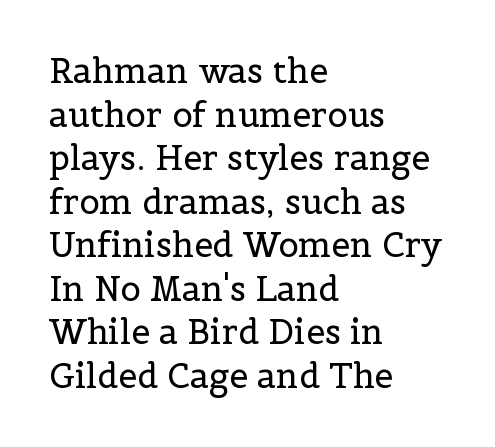
Q: Is the text bold? A: No.
Q: Is the text italic (slanted)? A: No, it is upright.
Q: Is the typeface a serif or a sans-serif typeface? A: Serif.
Q: Is the text underlined? A: No.
Q: How is the paragraph aligned? A: Left-aligned.
Q: Is the spacing between letters normal or unusually wide? A: Normal.
Q: Is the spacing between lines tight, normal or loose? A: Normal.
Q: Width (condensed, normal, or wide)? A: Normal.
Q: x-height? A: Medium.
Q: Monospaced? A: No.
